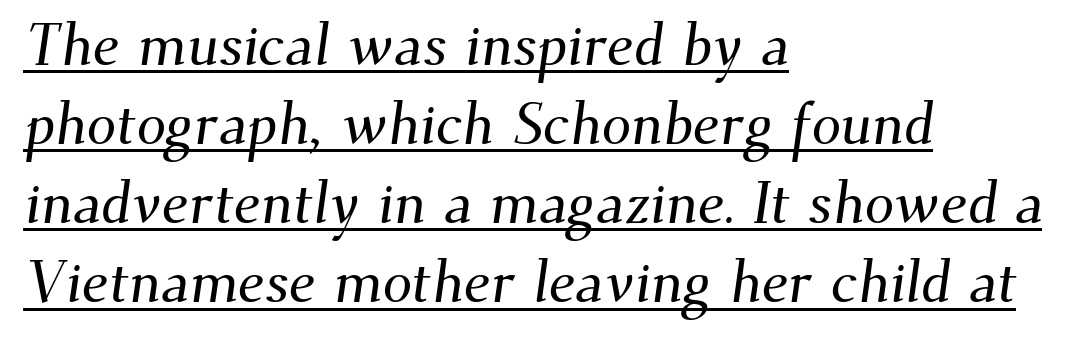
{"serif": "yes", "width": "normal", "stroke_contrast": "medium", "x_height": "small", "monospaced": "no", "underline": "yes", "align": "left", "line_spacing": "normal", "line_spacing_ratio": 1.34, "letter_spacing": "normal", "letter_spacing_em": 0.0, "glyph_px": 59}
